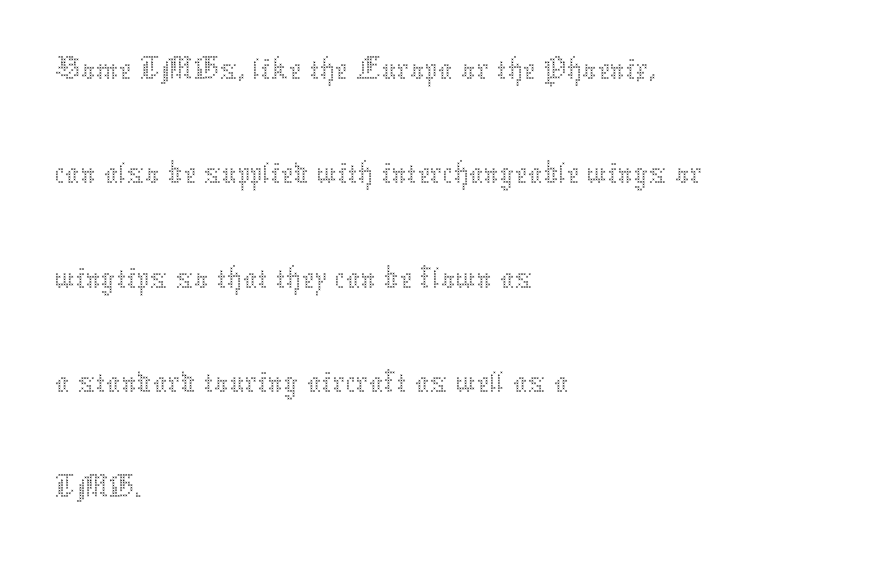
{"italic": "no", "bold": "no", "weight": "thin", "width": "normal", "stroke_contrast": "medium", "x_height": "medium", "monospaced": "no", "underline": "no", "align": "left", "line_spacing": "normal", "line_spacing_ratio": 1.45, "letter_spacing": "normal", "letter_spacing_em": 0.0, "glyph_px": 72}
